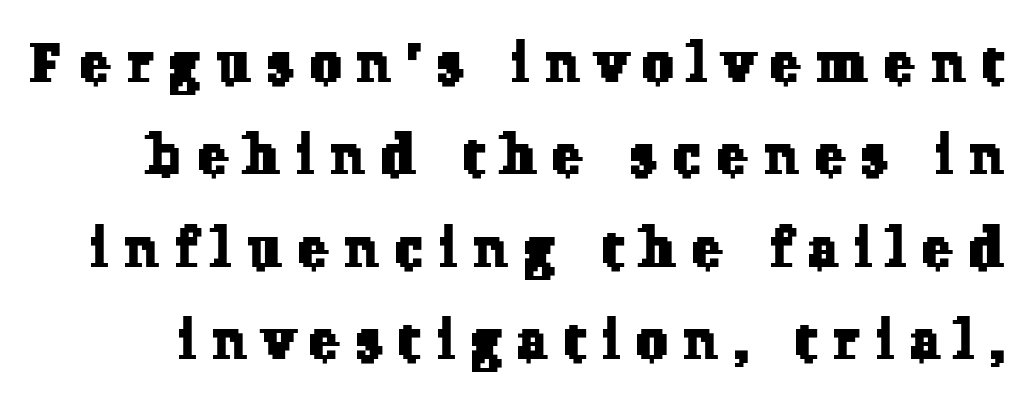
Q: Is the typeface a serif or a sans-serif typeface? A: Serif.
Q: Is the text underlined? A: No.
Q: Is the spacing between letters normal or unusually wide? A: Unusually wide.
Q: Is the spacing between lines tight, normal or loose? A: Normal.
Q: Width (condensed, normal, or wide)? A: Normal.
Q: Stroke contrast? A: Low.
Q: x-height? A: Medium.
Q: Monospaced? A: No.
